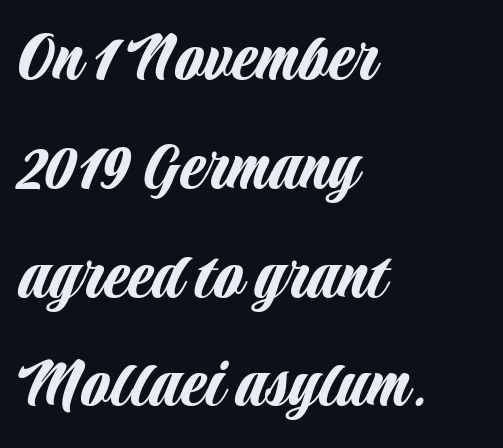
The image shows 74 px condensed sans-serif type; set left-aligned, normal line spacing (1.47x), normal letter spacing, not underlined; low stroke contrast and a large x-height.
